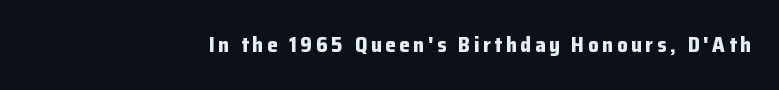
Pretty heavy lettering here — definitely bold. The passage shown is not underscored anywhere. Do the letters lean? They stand straight.
